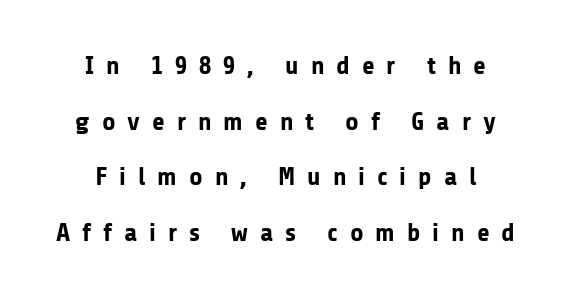
{"italic": "no", "bold": "yes", "underline": "no", "line_spacing": "loose", "line_spacing_ratio": 2.14, "letter_spacing": "wide", "letter_spacing_em": 0.46, "glyph_px": 26}
